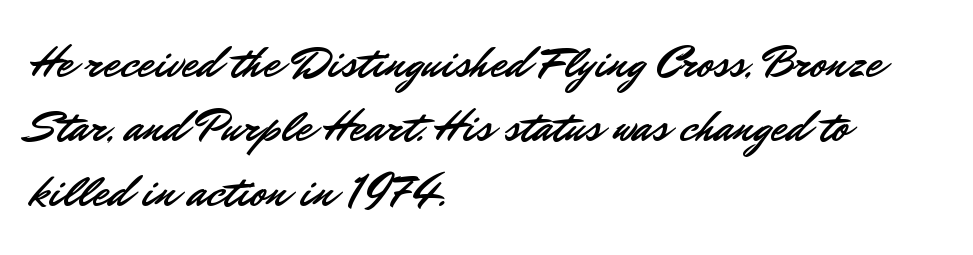
A typesetter would call this proportional, since set widths differ per character. Observe the absence of serifs on each vertical stroke in this sample. Alignment: flush left.
